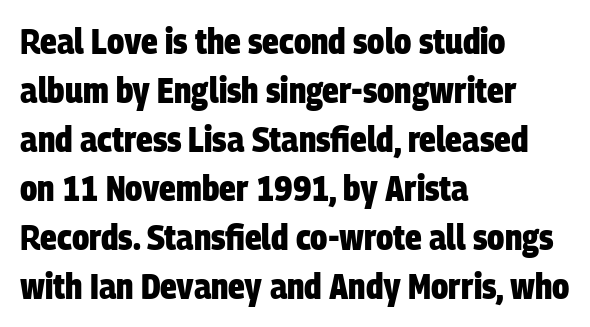
{"serif": "no", "bold": "yes", "weight": "heavy", "width": "condensed", "stroke_contrast": "low", "x_height": "large", "monospaced": "no", "underline": "no", "align": "left", "line_spacing": "normal", "line_spacing_ratio": 1.4, "letter_spacing": "normal", "letter_spacing_em": 0.0, "glyph_px": 35}
